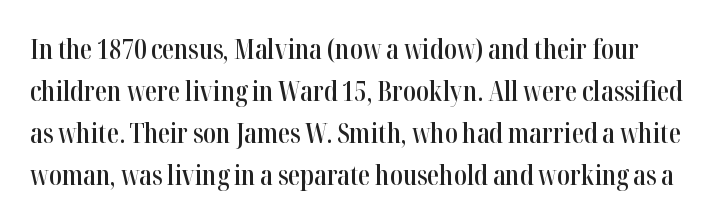
Q: Is the text bold? A: Semi-bold.
Q: Is the text italic (slanted)? A: No, it is upright.
Q: Is the text underlined? A: No.
Q: Is the spacing between letters normal or unusually wide? A: Normal.
Q: Is the spacing between lines tight, normal or loose? A: Normal.
